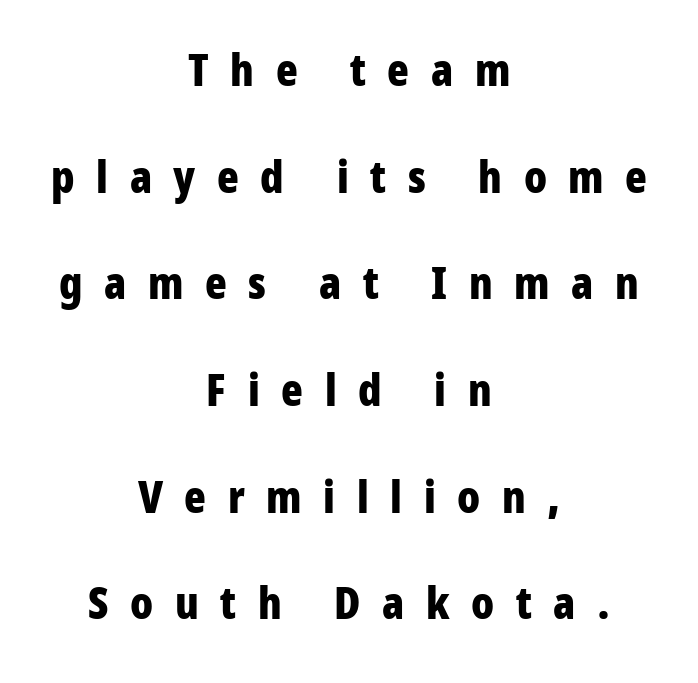
The image shows 45 px bold, condensed sans-serif type, upright; set centered, loose line spacing (2.37x), unusually wide letter spacing (+0.48 em), not underlined; low stroke contrast and a medium x-height.
